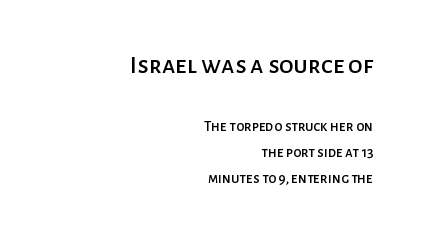
{"italic": "no", "underline": "no", "align": "right", "line_spacing_ratio": 1.76, "letter_spacing": "normal", "letter_spacing_em": 0.0, "larger_block": "first", "size_ratio": 1.73, "glyph_px": 26}
